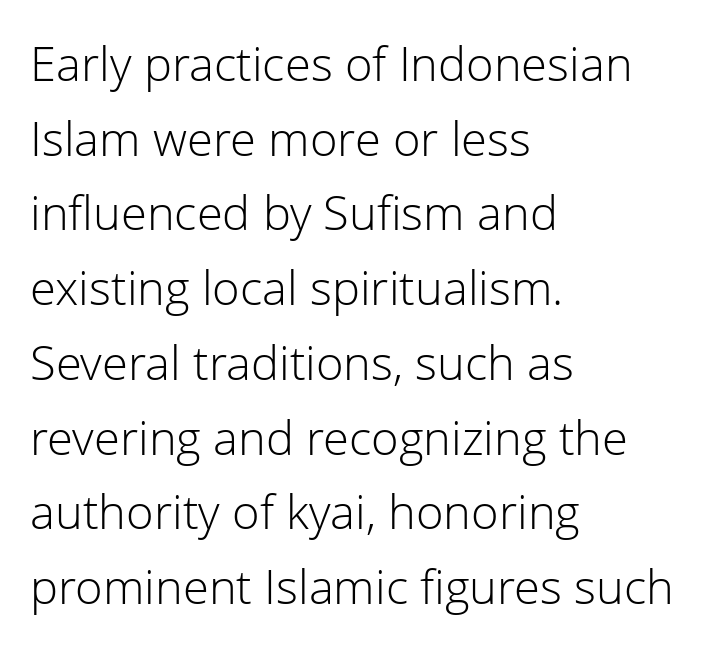
Q: Is the text bold? A: No.
Q: Is the text italic (slanted)? A: No, it is upright.
Q: Is the typeface a serif or a sans-serif typeface? A: Sans-serif.
Q: Is the text underlined? A: No.
Q: How is the paragraph aligned? A: Left-aligned.
Q: Is the spacing between letters normal or unusually wide? A: Normal.
Q: Is the spacing between lines tight, normal or loose? A: Normal.
Q: Width (condensed, normal, or wide)? A: Normal.
Q: Stroke contrast? A: Low.
Q: x-height? A: Medium.
Q: Monospaced? A: No.
